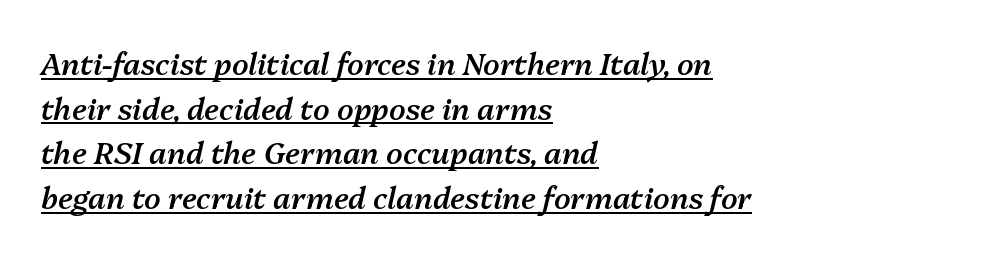
{"italic": "yes", "lean": "right", "slant_degrees": 13, "bold": "semi", "weight": "semibold", "width": "normal", "stroke_contrast": "medium", "x_height": "medium", "monospaced": "no", "underline": "yes", "align": "left", "line_spacing": "normal", "line_spacing_ratio": 1.49, "letter_spacing": "normal", "letter_spacing_em": 0.0, "glyph_px": 30}
